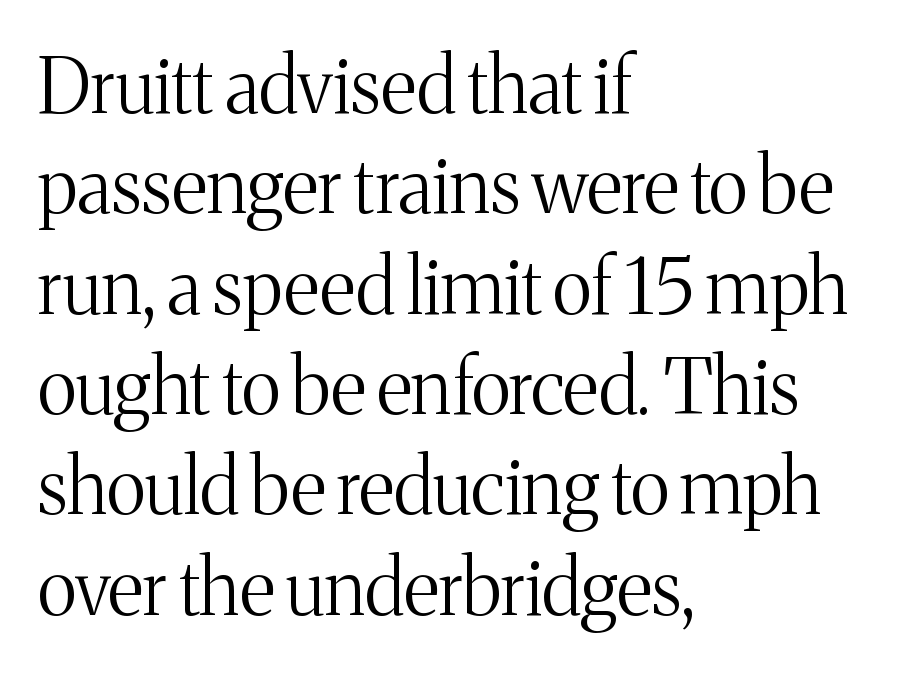
{"serif": "yes", "italic": "no", "bold": "no", "weight": "light", "width": "normal", "stroke_contrast": "medium", "x_height": "medium", "monospaced": "no", "underline": "no", "align": "left", "line_spacing": "normal", "line_spacing_ratio": 1.32, "letter_spacing": "normal", "letter_spacing_em": 0.0, "glyph_px": 76}
